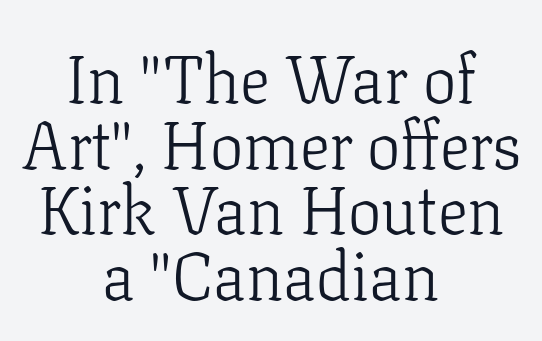
Q: Is the text bold? A: No.
Q: Is the text italic (slanted)? A: No, it is upright.
Q: Is the typeface a serif or a sans-serif typeface? A: Serif.
Q: Is the text underlined? A: No.
Q: How is the paragraph aligned? A: Centered.
Q: Is the spacing between letters normal or unusually wide? A: Normal.
Q: Is the spacing between lines tight, normal or loose? A: Tight.
Q: Width (condensed, normal, or wide)? A: Normal.
Q: Stroke contrast? A: Low.
Q: x-height? A: Medium.
Q: Monospaced? A: No.
